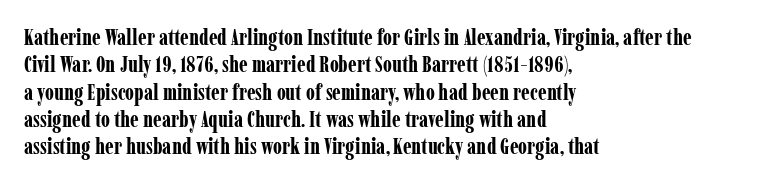
Chunky letters — that's bold for sure. Caption: standard tracking, unaltered. Descenders are the only things crossing below the line. Typeset ragged right — the left edge is the straight one. The letters stand upright; this is a roman face.
